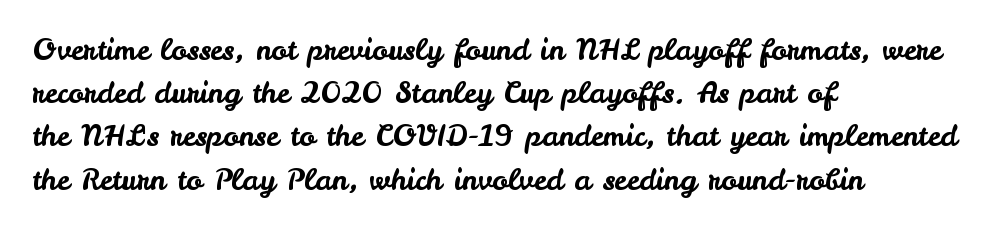
Q: Is the text italic (slanted)? A: Yes.
Q: Is the typeface a serif or a sans-serif typeface? A: Sans-serif.
Q: Is the text underlined? A: No.
Q: How is the paragraph aligned? A: Left-aligned.
Q: Is the spacing between letters normal or unusually wide? A: Normal.
Q: Is the spacing between lines tight, normal or loose? A: Normal.
Q: Width (condensed, normal, or wide)? A: Normal.
Q: Stroke contrast? A: Low.
Q: x-height? A: Small.
Q: Monospaced? A: No.
